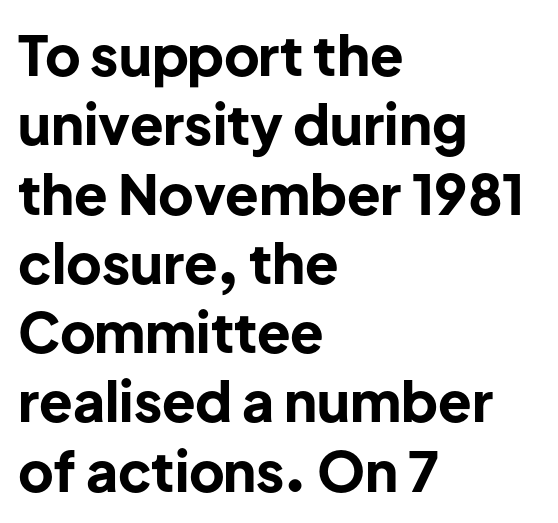
Q: Is the text bold? A: Yes.
Q: Is the text italic (slanted)? A: No, it is upright.
Q: Is the typeface a serif or a sans-serif typeface? A: Sans-serif.
Q: Is the text underlined? A: No.
Q: How is the paragraph aligned? A: Left-aligned.
Q: Is the spacing between letters normal or unusually wide? A: Normal.
Q: Is the spacing between lines tight, normal or loose? A: Normal.
Q: Width (condensed, normal, or wide)? A: Normal.
Q: Stroke contrast? A: Low.
Q: x-height? A: Medium.
Q: Monospaced? A: No.
